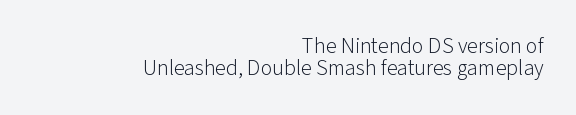
{"italic": "no", "bold": "no", "underline": "no", "align": "right", "line_spacing": "tight", "line_spacing_ratio": 1.0, "letter_spacing": "normal", "letter_spacing_em": 0.0, "glyph_px": 22}
